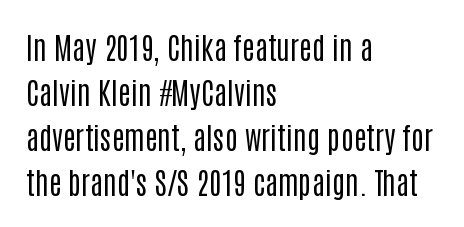
The image shows 30 px regular-weight, condensed sans-serif type, upright; set left-aligned, normal line spacing (1.5x), normal letter spacing, not underlined; low stroke contrast and a large x-height.
